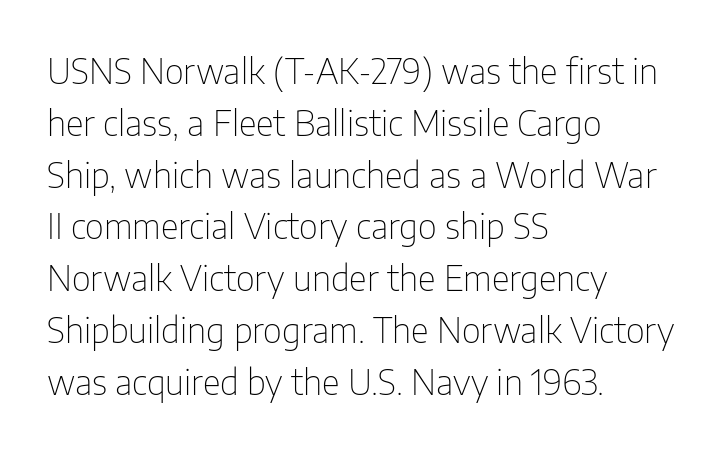
The image shows 35 px thin, condensed sans-serif type, upright; set left-aligned, normal line spacing (1.48x), normal letter spacing, not underlined; low stroke contrast and a medium x-height.
